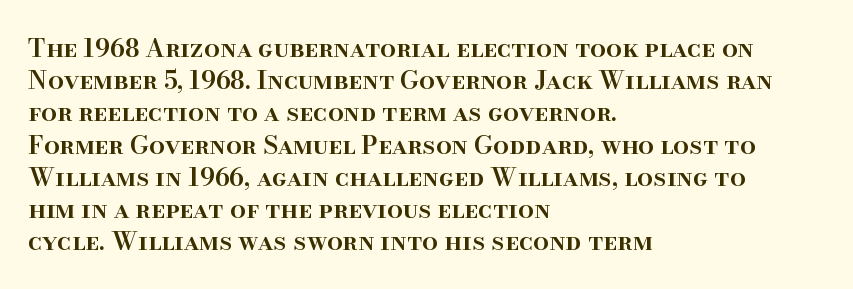
The image shows 25 px text type, upright; set left-aligned, normal line spacing (1.29x), normal letter spacing, not underlined.
